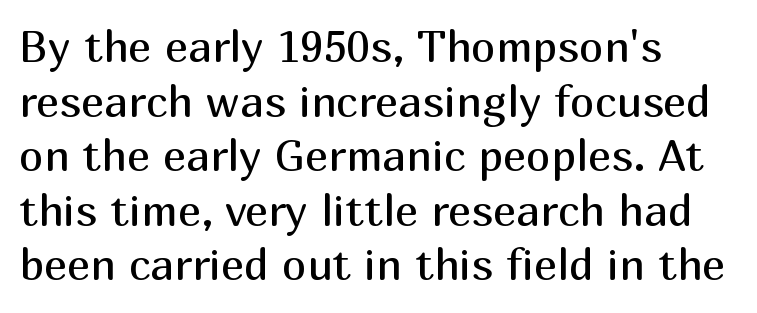
{"serif": "no", "italic": "no", "bold": "no", "weight": "regular", "width": "normal", "stroke_contrast": "medium", "x_height": "medium", "monospaced": "no", "underline": "no", "align": "left", "line_spacing_ratio": 1.24, "letter_spacing": "normal", "letter_spacing_em": 0.0, "glyph_px": 44}
